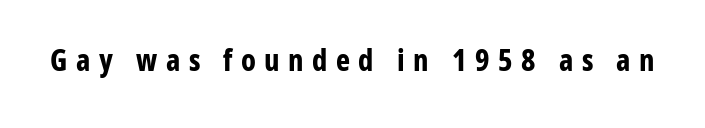
This rendering features lettering with no underline. You can tell from the bare stems that sans-serif type was used. These lines carry a lot of weight — the face is fully bold. Honestly, the letter spacing is so wide it's the main thing you notice. Italic? Not at all — the glyphs are vertical. This sample has the flowing, uneven cadence of proportional lettering.
